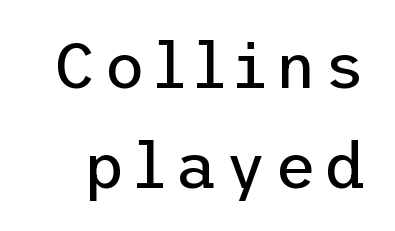
The image shows 64 px regular-weight sans-serif type, upright; set normal line spacing (1.56x), not underlined; low stroke contrast and a medium x-height.
